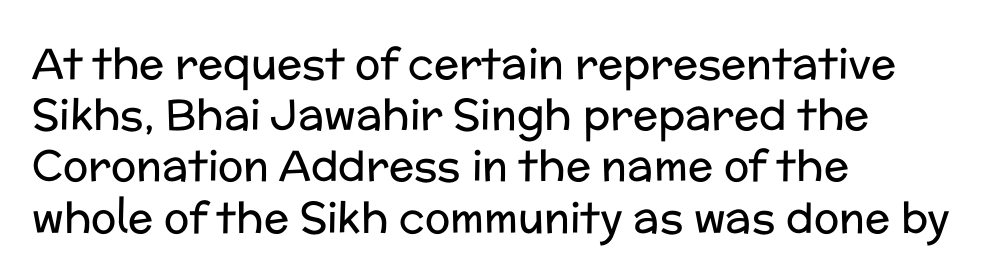
{"serif": "no", "italic": "no", "bold": "no", "weight": "regular", "width": "normal", "stroke_contrast": "low", "x_height": "medium", "monospaced": "no", "underline": "no", "align": "left", "line_spacing_ratio": 1.22, "letter_spacing": "normal", "letter_spacing_em": 0.0, "glyph_px": 42}
